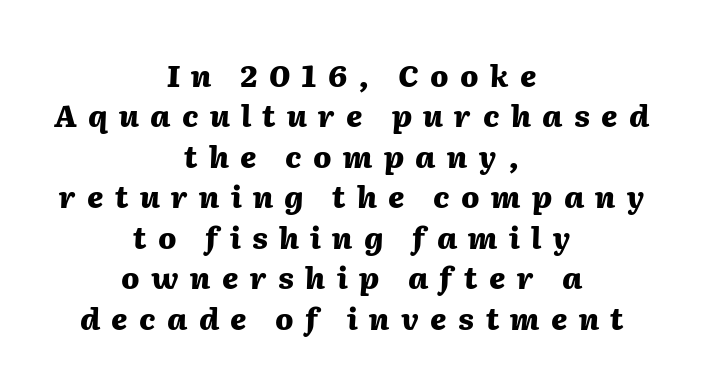
{"italic": "yes", "lean": "right", "slant_degrees": 2, "bold": "yes", "weight": "heavy", "width": "normal", "stroke_contrast": "medium", "x_height": "medium", "monospaced": "no", "underline": "no", "align": "center", "line_spacing": "normal", "line_spacing_ratio": 1.35, "letter_spacing": "wide", "letter_spacing_em": 0.38, "glyph_px": 30}
